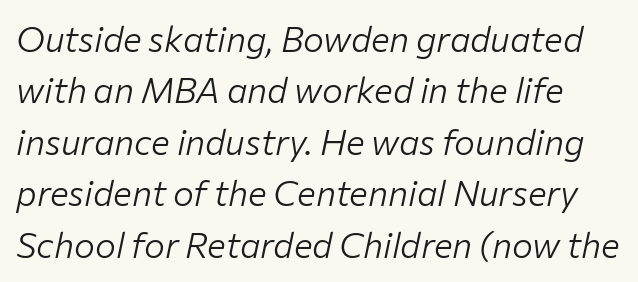
Q: Is the text bold? A: No.
Q: Is the text italic (slanted)? A: Yes, it leans right by about 12 degrees.
Q: Is the text underlined? A: No.
Q: Is the spacing between letters normal or unusually wide? A: Normal.
Q: Is the spacing between lines tight, normal or loose? A: Normal.
Q: Width (condensed, normal, or wide)? A: Normal.
Q: Stroke contrast? A: Low.
Q: x-height? A: Medium.
Q: Monospaced? A: No.
